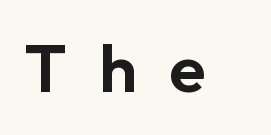
The image shows 67 px sans-serif type, upright; set unusually wide letter spacing (+0.48 em), not underlined; low stroke contrast and a medium x-height.
